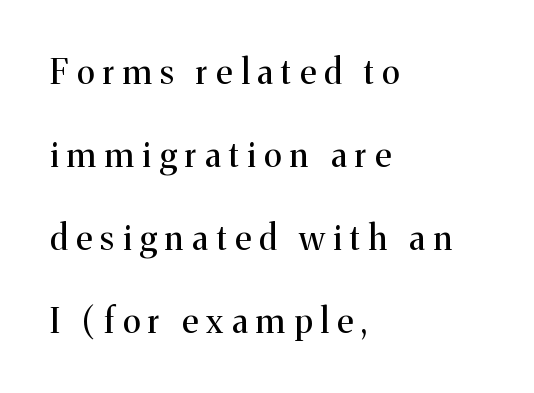
The image shows 34 px regular-weight serif type, upright; set left-aligned, loose line spacing (2.44x), unusually wide letter spacing (+0.25 em), not underlined; medium stroke contrast and a medium x-height.
